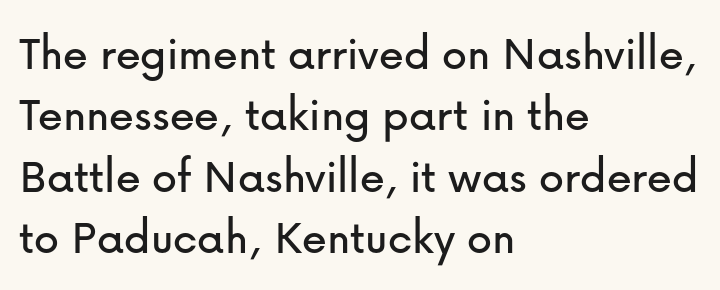
The passage shown is typeset with a sans-serif family. Letters rest on an invisible, unmarked baseline. Caption: standard tracking, unaltered. The rendering uses natural spacing where letterforms have individual widths. Casual observation: everything's shoved over to the left.
